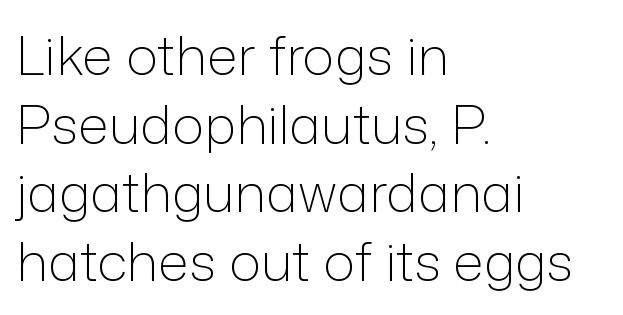
Varying glyph widths throughout — classic text-font behaviour. The gaps between neighbouring characters are ordinary and unremarkable. Stems here are at most as thick as an everyday book face. A classic flush-left, rag-right setting is used for this passage. A roman cut, with each character standing at attention.
